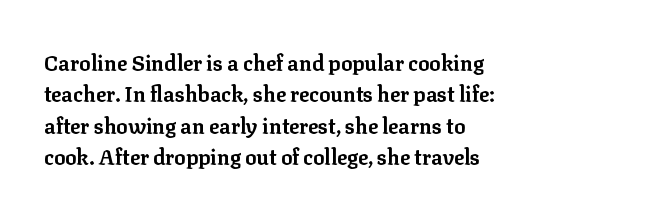
The image shows 21 px bold type, upright; set left-aligned, normal line spacing (1.49x), normal letter spacing, not underlined.
